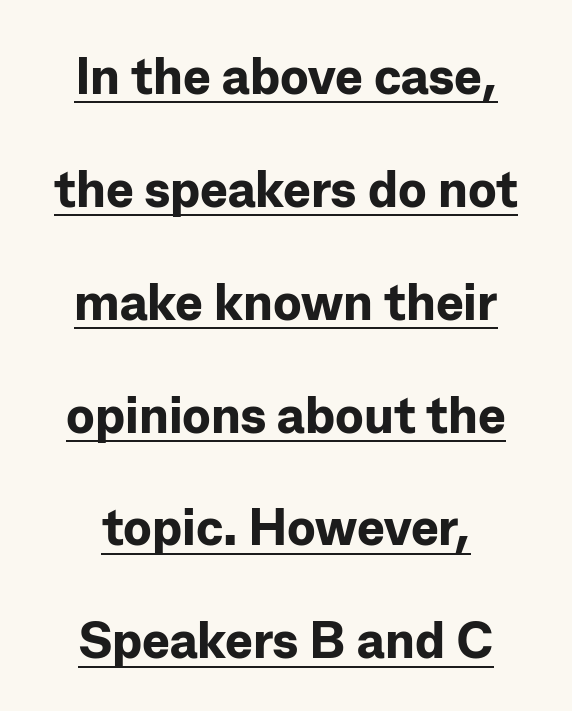
The axis of the letterforms is exactly vertical. The lines are spread far apart with generous leading. Notice how thick the strokes are: this is what a full bold looks like. The letters carry no serifs — their stems end cleanly without finishing strokes.
